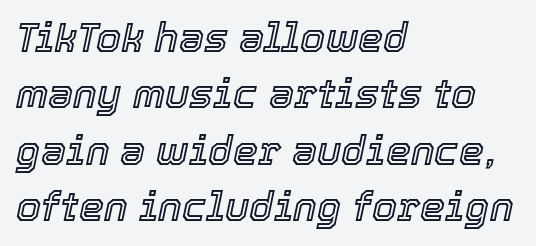
The image shows 40 px text type, italic (leaning right); set left-aligned, normal line spacing (1.41x), normal letter spacing, not underlined; a medium x-height.
